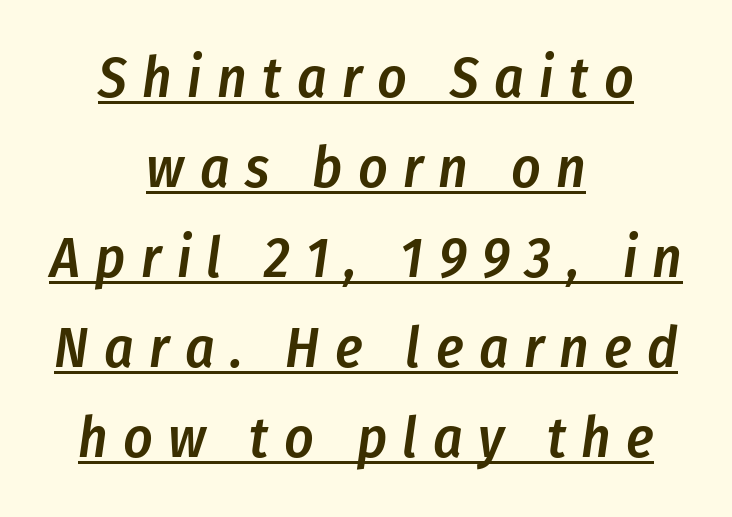
The image shows 57 px semibold, condensed type, italic (leaning right); set centered, normal line spacing (1.58x), unusually wide letter spacing (+0.27 em), underlined; low stroke contrast and a medium x-height.
